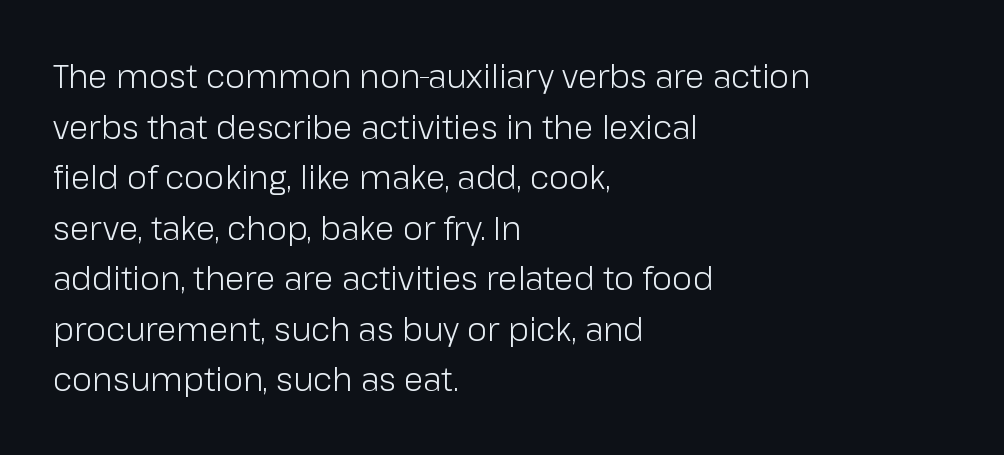
Q: Is the text bold? A: No.
Q: Is the text italic (slanted)? A: No, it is upright.
Q: Is the typeface a serif or a sans-serif typeface? A: Sans-serif.
Q: Is the text underlined? A: No.
Q: How is the paragraph aligned? A: Left-aligned.
Q: Is the spacing between letters normal or unusually wide? A: Normal.
Q: Is the spacing between lines tight, normal or loose? A: Normal.
Q: Width (condensed, normal, or wide)? A: Normal.
Q: Stroke contrast? A: Low.
Q: x-height? A: Medium.
Q: Monospaced? A: No.
